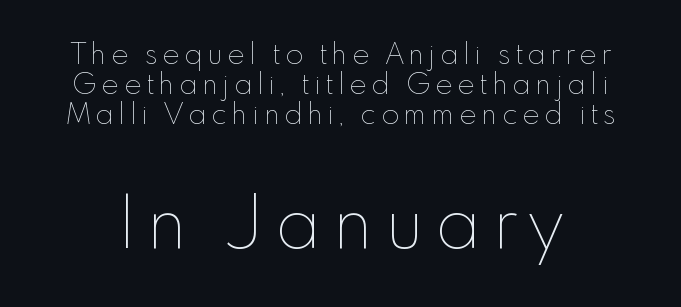
Q: Is the text bold? A: No.
Q: Is the text italic (slanted)? A: No, it is upright.
Q: Is the text underlined? A: No.
Q: Is the spacing between lines tight, normal or loose? A: Tight.
Q: Which block of text is set in a larger size, the first (top) or the second (bottom)? A: The second (bottom) one.
Q: Width (condensed, normal, or wide)? A: Normal.
Q: Stroke contrast? A: Low.
Q: x-height? A: Small.
Q: Monospaced? A: No.
